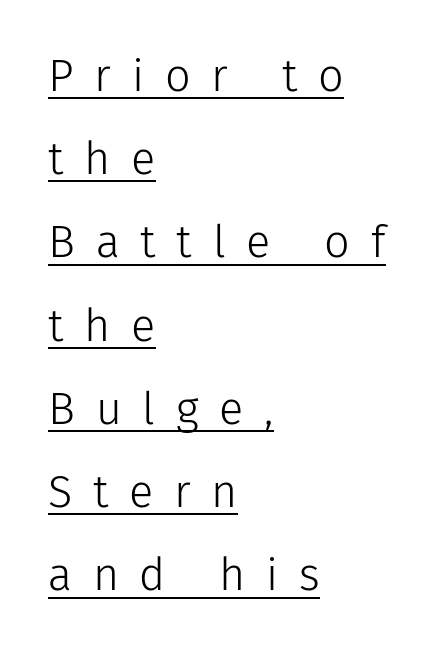
Q: Is the text bold? A: No.
Q: Is the text italic (slanted)? A: No, it is upright.
Q: Is the typeface a serif or a sans-serif typeface? A: Sans-serif.
Q: Is the text underlined? A: Yes.
Q: How is the paragraph aligned? A: Left-aligned.
Q: Is the spacing between letters normal or unusually wide? A: Unusually wide.
Q: Width (condensed, normal, or wide)? A: Normal.
Q: Stroke contrast? A: Low.
Q: x-height? A: Medium.
Q: Monospaced? A: No.
